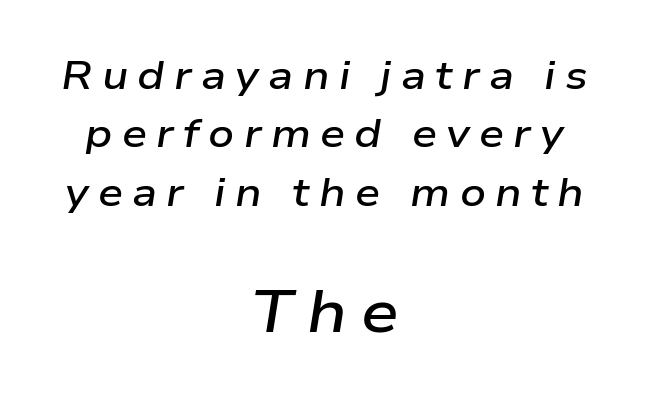
Q: Is the text bold? A: Semi-bold.
Q: Is the text italic (slanted)? A: Yes, it leans right by about 9 degrees.
Q: Is the text underlined? A: No.
Q: How is the paragraph aligned? A: Centered.
Q: Is the spacing between letters normal or unusually wide? A: Unusually wide.
Q: Is the spacing between lines tight, normal or loose? A: Normal.
Q: Which block of text is set in a larger size, the first (top) or the second (bottom)? A: The second (bottom) one.
Q: Width (condensed, normal, or wide)? A: Wide.
Q: Stroke contrast? A: Low.
Q: x-height? A: Medium.
Q: Monospaced? A: No.
